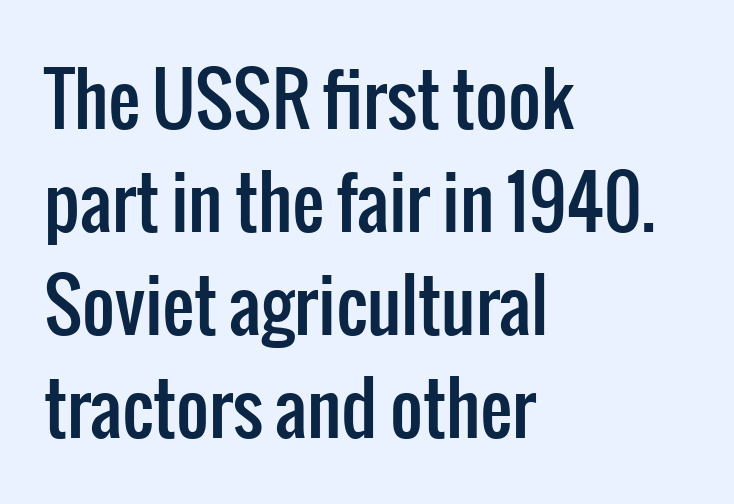
{"serif": "no", "italic": "no", "width": "condensed", "stroke_contrast": "low", "x_height": "medium", "monospaced": "no", "underline": "no", "align": "left", "line_spacing": "normal", "line_spacing_ratio": 1.45, "letter_spacing": "normal", "letter_spacing_em": 0.0, "glyph_px": 71}
